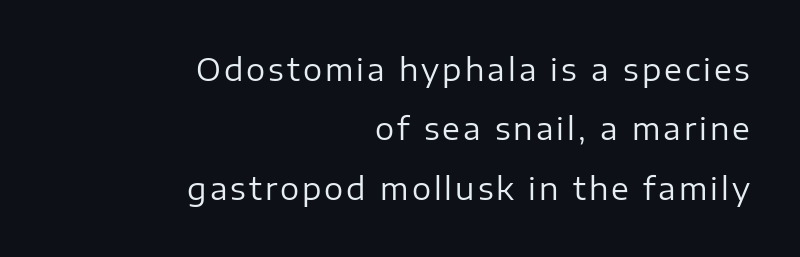
The image shows 30 px regular-weight sans-serif type, upright; set right-aligned, loose line spacing (1.98x), not underlined; low stroke contrast and a medium x-height.
